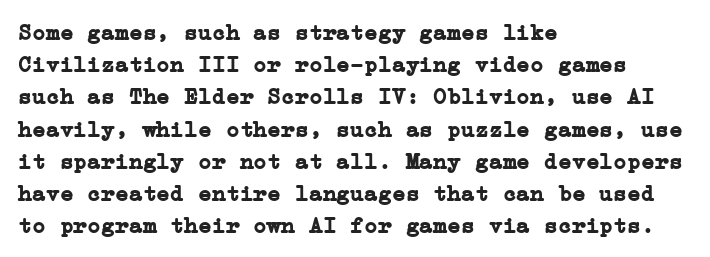
Teacher's note: observe the even left margin — that is flush-left alignment. Tracking here is standard; glyphs follow each other at the usual distance. Horizontal bands of white between lines are of average thickness. Is the type bold? Yes — the strokes are clearly thick and heavy. This is the regular roman posture of the typeface.
